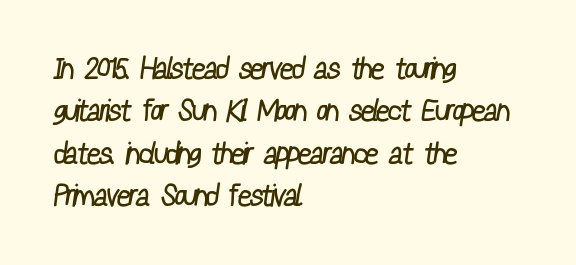
Between one letter and the next there's only the usual sliver of space. Here the designer chose a conventional face with non-uniform glyph widths. Line spacing here is normal. Look at the bottom of the vertical strokes: they stop flat, with no serifs. The passage shown is not bold in any degree. The lines in this sample share a left origin and differ only in where they stop.
